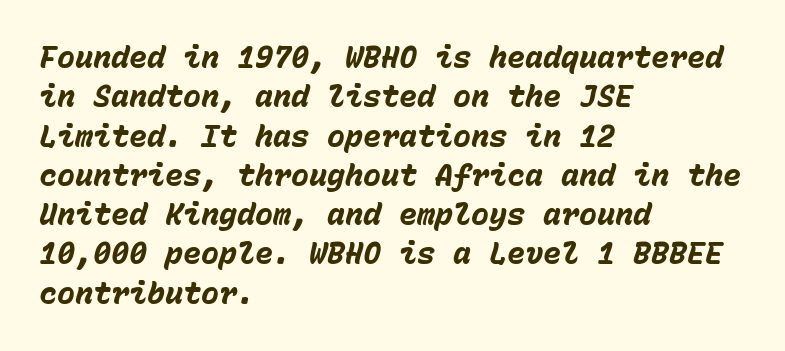
A classic flush-left, rag-right setting is used for this passage. Is this a fixed-width face? Yes — each glyph sits in an identical cell. You can tell it's italic because the verticals aren't actually vertical. You'd pick this weight for a headline — it's a proper bold. Summary of vertical rhythm: regular, with standard interline spacing. The letters sit at their default tracking, neither squeezed nor spread.
